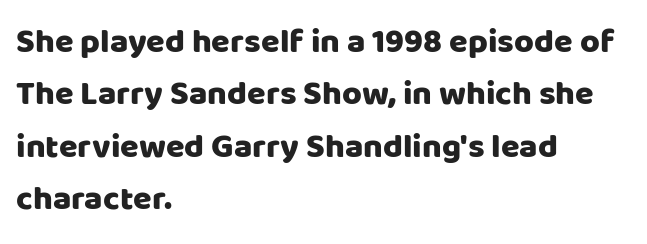
The image shows 34 px sans-serif type, upright; set left-aligned, normal line spacing (1.54x), normal letter spacing, not underlined; low stroke contrast and a large x-height.
